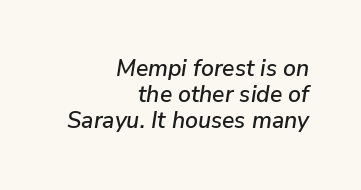
The image shows 23 px text type, italic (leaning right); set right-aligned, tight line spacing (1.14x), normal letter spacing, not underlined.
